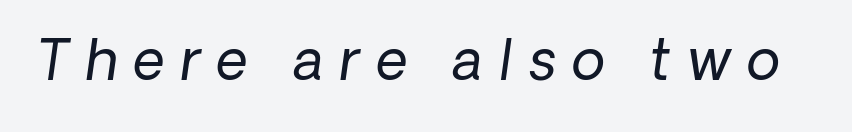
Q: Is the text bold? A: No.
Q: Is the text italic (slanted)? A: Yes, it leans right by about 8 degrees.
Q: Is the text underlined? A: No.
Q: Is the spacing between letters normal or unusually wide? A: Unusually wide.
Q: Width (condensed, normal, or wide)? A: Normal.
Q: Stroke contrast? A: Low.
Q: x-height? A: Medium.
Q: Monospaced? A: No.
